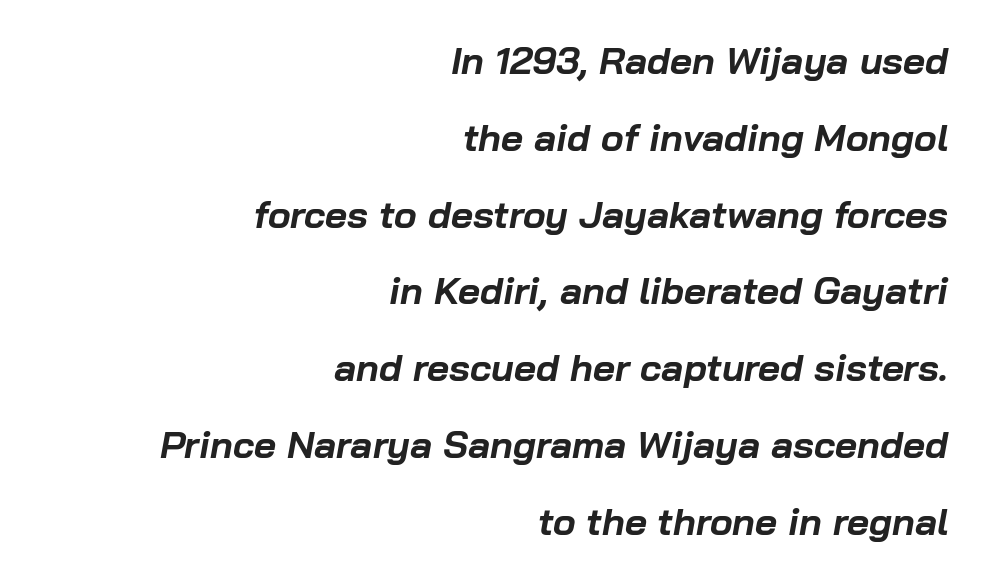
{"italic": "yes", "lean": "right", "slant_degrees": 10, "bold": "yes", "weight": "bold", "width": "normal", "stroke_contrast": "low", "x_height": "medium", "monospaced": "no", "underline": "no", "align": "right", "line_spacing": "loose", "line_spacing_ratio": 2.02, "letter_spacing": "normal", "letter_spacing_em": 0.0, "glyph_px": 38}
